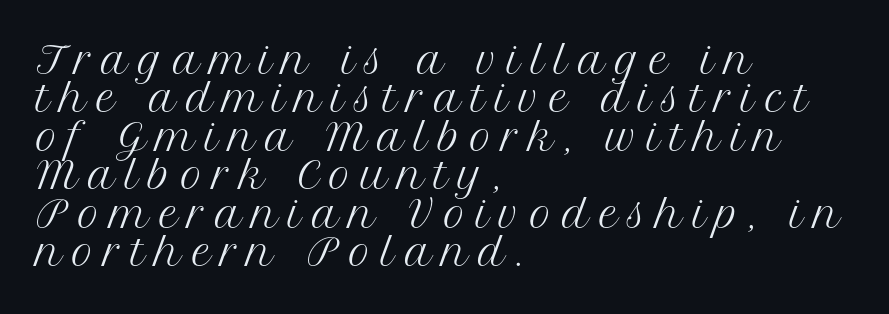
The image shows 37 px regular-weight serif type; set left-aligned, tight line spacing (1.04x), unusually wide letter spacing (+0.27 em), not underlined; medium stroke contrast and a medium x-height.
